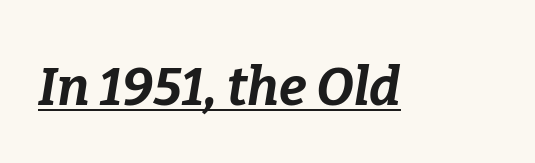
Yep, that's italic — everything's leaning. Between one letter and the next there's only the usual sliver of space. The typesetting leans heavy: a genuine bold. The face used here appears with an underline applied. The letters advance in unequal steps, a hallmark of proportional type.
